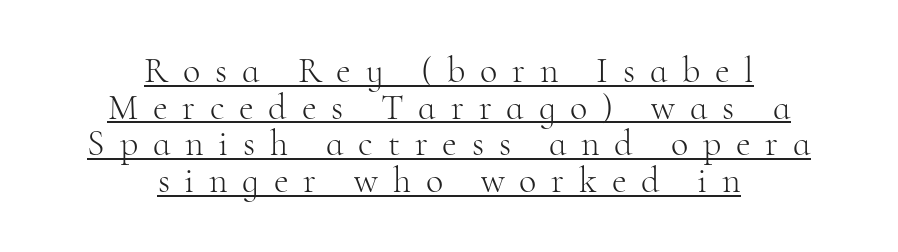
{"serif": "yes", "italic": "no", "bold": "no", "weight": "light", "width": "normal", "stroke_contrast": "high", "x_height": "small", "monospaced": "no", "underline": "yes", "align": "center", "line_spacing": "tight", "line_spacing_ratio": 1.02, "letter_spacing": "wide", "letter_spacing_em": 0.41, "glyph_px": 36}
